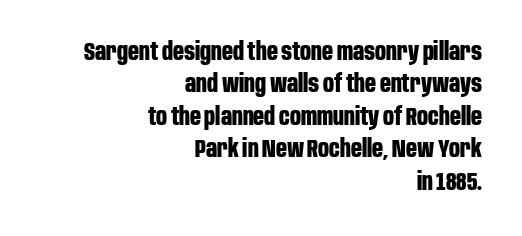
{"italic": "no", "bold": "yes", "underline": "no", "align": "right", "line_spacing": "normal", "line_spacing_ratio": 1.35, "letter_spacing": "normal", "letter_spacing_em": 0.0, "glyph_px": 24}
